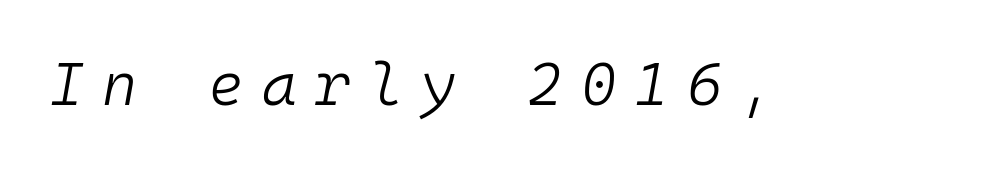
Q: Is the text bold? A: No.
Q: Is the text italic (slanted)? A: Yes, it leans right by about 10 degrees.
Q: Is the text underlined? A: No.
Q: Is the spacing between letters normal or unusually wide? A: Unusually wide.
Q: Width (condensed, normal, or wide)? A: Normal.
Q: Stroke contrast? A: Low.
Q: x-height? A: Medium.
Q: Monospaced? A: Yes.
